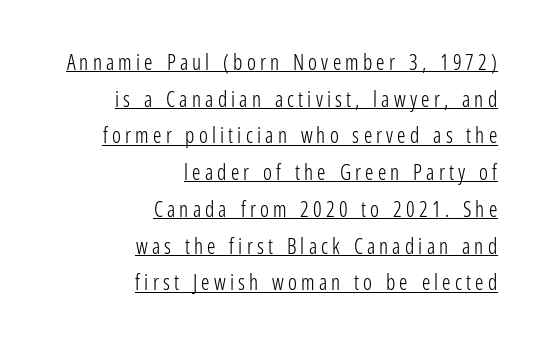
{"italic": "no", "bold": "no", "underline": "yes", "align": "right", "line_spacing_ratio": 1.75, "letter_spacing": "wide", "letter_spacing_em": 0.2, "glyph_px": 21}
